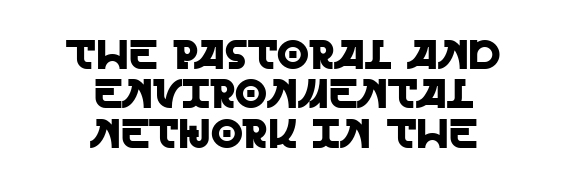
Unlike a traditional serif, this face leaves its strokes unadorned. The specimen reads as upright at a glance. Horizontal alignment here is central, giving a formal, balanced look. How would I describe the line gaps? Narrow and economical. These lines keep a tight, regular rhythm from letter to letter.
